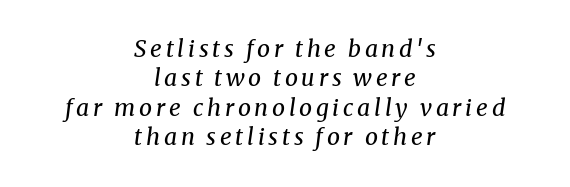
The typesetter chose a symmetrical, centered arrangement here. The space between consecutive lines is moderate. Underline: absent. This is not heavy type; no bold has been used. Observe the lean: these are italic letterforms.
